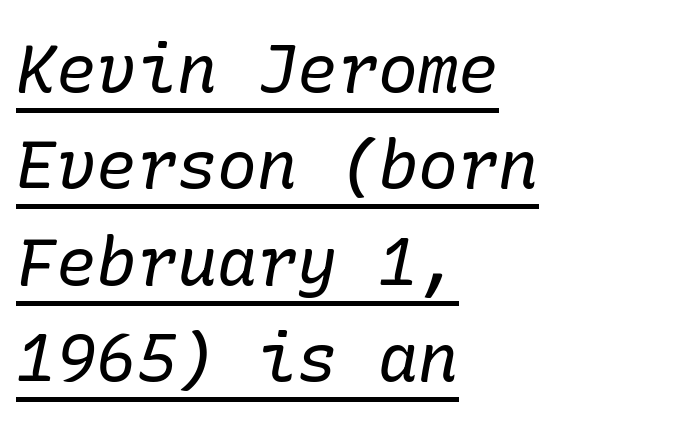
Which margin do the lines hug? The left one — the right edge is uneven. The passage shown leans; its letterforms are oblique. The characters are drawn with everyday or finer stroke widths. In terms of leading, this rendering sits right in the middle. The line texture is even and compact thanks to regular tracking. What decoration does the sample have? An underline.
